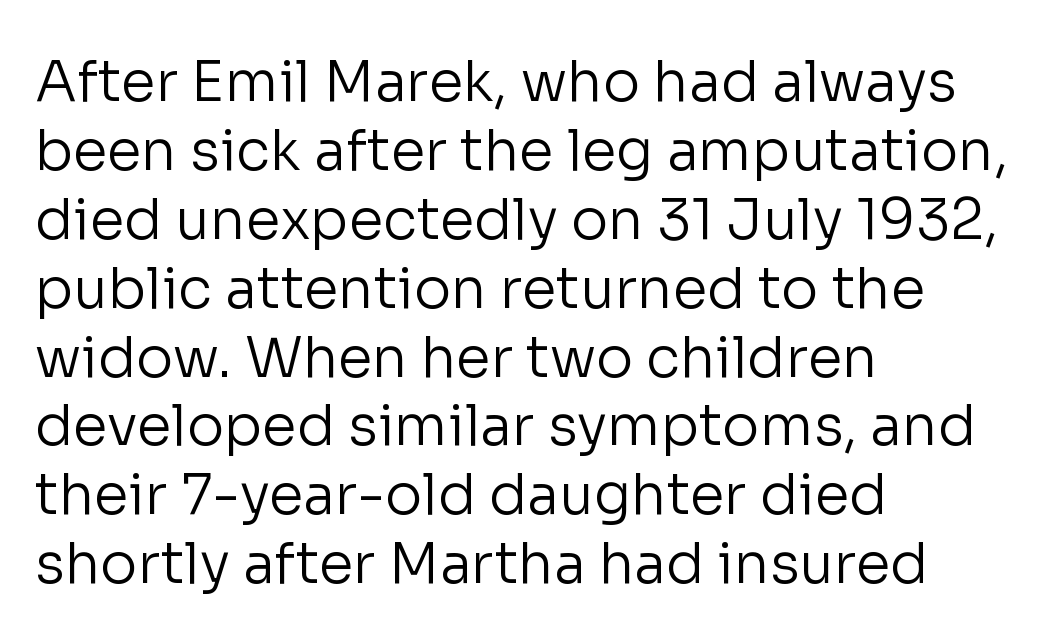
The image shows 56 px regular-weight sans-serif type, upright; set left-aligned, line spacing 1.23x, normal letter spacing, not underlined; low stroke contrast and a medium x-height.
